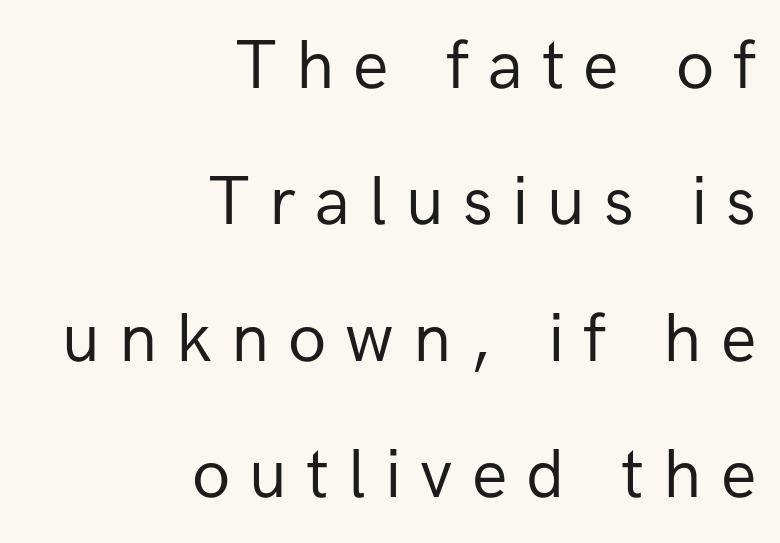
The image shows 70 px regular-weight sans-serif type, upright; set right-aligned, loose line spacing (1.95x), unusually wide letter spacing (+0.27 em), not underlined; low stroke contrast and a medium x-height.
